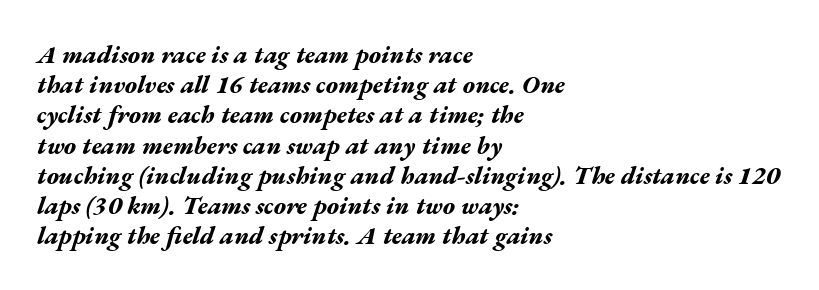
The area under the type is left untouched. Tall strokes in this sample are angled rather than plumb. The rag falls on the right side of this text block. This sample uses plain, unmodified letter spacing. The passage shown is emphatically bold.
